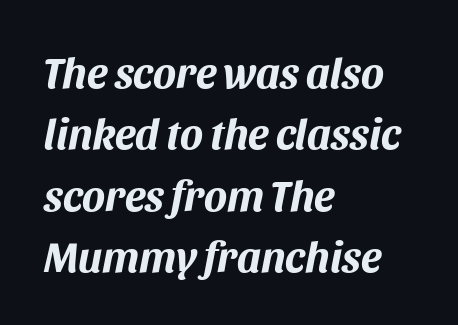
A student would call this left alignment; a typographer would say flush left, rag right. The text carries the slant typical of an italic or oblique font. Varying glyph widths throughout — classic text-font behaviour. Inter-character spacing is left at the font's built-in metrics.
